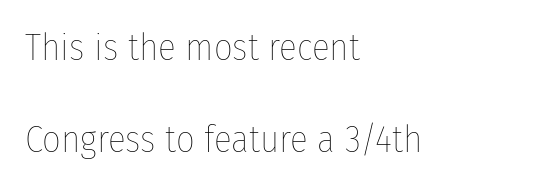
Q: Is the text bold? A: No.
Q: Is the text italic (slanted)? A: No, it is upright.
Q: Is the text underlined? A: No.
Q: How is the paragraph aligned? A: Left-aligned.
Q: Is the spacing between letters normal or unusually wide? A: Normal.
Q: Is the spacing between lines tight, normal or loose? A: Loose.
Q: Width (condensed, normal, or wide)? A: Condensed.
Q: Stroke contrast? A: Low.
Q: x-height? A: Medium.
Q: Monospaced? A: No.
